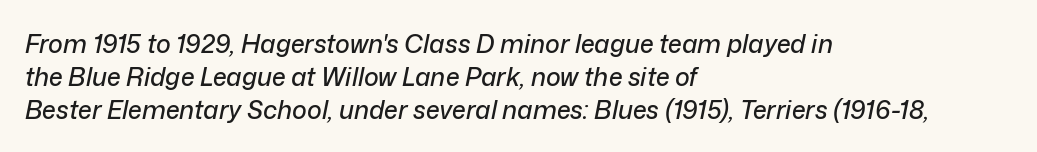
Q: Is the text italic (slanted)? A: Yes, it leans right by about 12 degrees.
Q: Is the text underlined? A: No.
Q: How is the paragraph aligned? A: Left-aligned.
Q: Is the spacing between letters normal or unusually wide? A: Normal.
Q: Is the spacing between lines tight, normal or loose? A: Normal.
